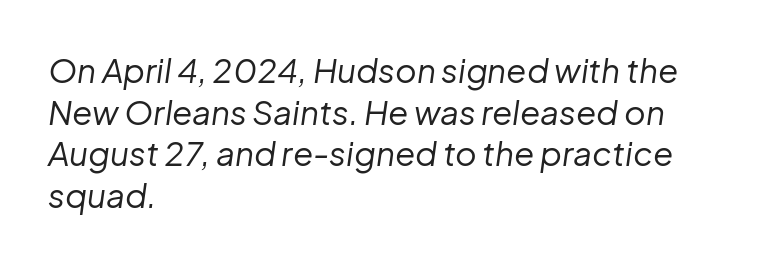
{"italic": "yes", "lean": "right", "slant_degrees": 8, "bold": "no", "weight": "regular", "width": "normal", "stroke_contrast": "low", "x_height": "medium", "monospaced": "no", "underline": "no", "align": "left", "line_spacing": "normal", "line_spacing_ratio": 1.26, "letter_spacing": "normal", "letter_spacing_em": 0.0, "glyph_px": 33}
